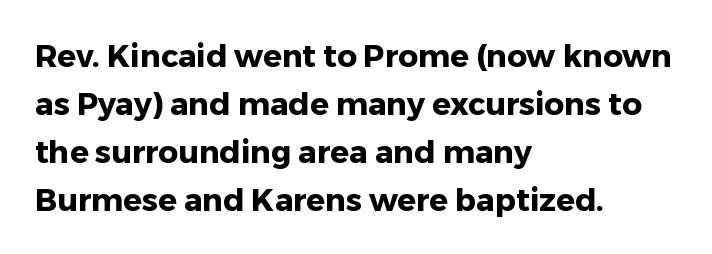
Q: Is the text bold? A: Yes.
Q: Is the text italic (slanted)? A: No, it is upright.
Q: Is the typeface a serif or a sans-serif typeface? A: Sans-serif.
Q: Is the text underlined? A: No.
Q: How is the paragraph aligned? A: Left-aligned.
Q: Is the spacing between letters normal or unusually wide? A: Normal.
Q: Is the spacing between lines tight, normal or loose? A: Normal.
Q: Width (condensed, normal, or wide)? A: Normal.
Q: Stroke contrast? A: Low.
Q: x-height? A: Medium.
Q: Monospaced? A: No.
